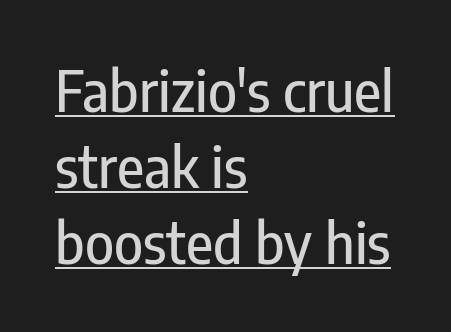
The image shows 55 px condensed sans-serif type, upright; set left-aligned, normal line spacing (1.38x), normal letter spacing, underlined; low stroke contrast and a medium x-height.
